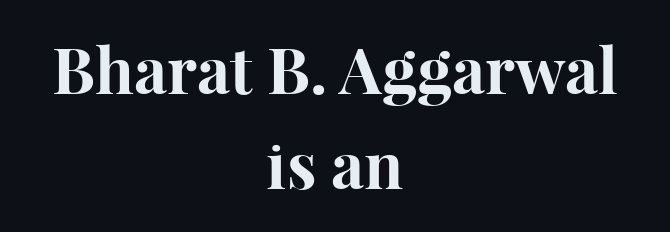
{"serif": "yes", "italic": "no", "bold": "yes", "weight": "bold", "width": "normal", "stroke_contrast": "high", "x_height": "medium", "monospaced": "no", "underline": "no", "align": "center", "line_spacing": "normal", "line_spacing_ratio": 1.49, "letter_spacing": "normal", "letter_spacing_em": 0.0, "glyph_px": 64}
